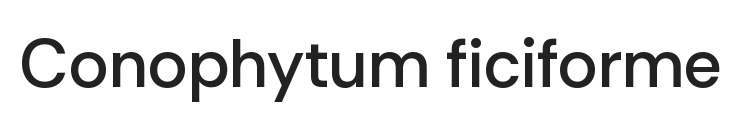
{"serif": "no", "italic": "no", "bold": "semi", "weight": "semibold", "width": "normal", "stroke_contrast": "low", "x_height": "medium", "monospaced": "no", "underline": "no", "letter_spacing": "normal", "letter_spacing_em": 0.0, "glyph_px": 68}
